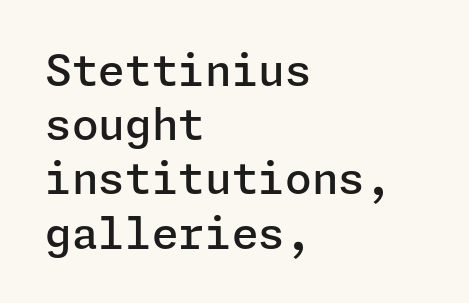
Q: Is the text bold? A: Semi-bold.
Q: Is the text italic (slanted)? A: No, it is upright.
Q: Is the typeface a serif or a sans-serif typeface? A: Sans-serif.
Q: Is the text underlined? A: No.
Q: How is the paragraph aligned? A: Left-aligned.
Q: Is the spacing between letters normal or unusually wide? A: Normal.
Q: Is the spacing between lines tight, normal or loose? A: Normal.
Q: Width (condensed, normal, or wide)? A: Normal.
Q: Stroke contrast? A: Low.
Q: x-height? A: Medium.
